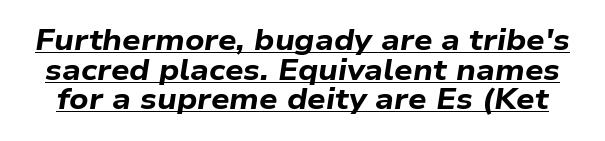
The image shows 29 px bold, wide type, italic (leaning right); set tight line spacing (1.02x), normal letter spacing, underlined; low stroke contrast and a medium x-height.
